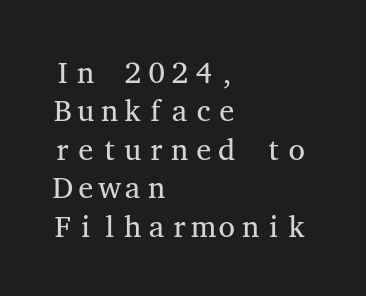
Q: Is the text bold? A: No.
Q: Is the text italic (slanted)? A: No, it is upright.
Q: Is the typeface a serif or a sans-serif typeface? A: Serif.
Q: Is the text underlined? A: No.
Q: How is the paragraph aligned? A: Left-aligned.
Q: Is the spacing between letters normal or unusually wide? A: Normal.
Q: Is the spacing between lines tight, normal or loose? A: Normal.
Q: Width (condensed, normal, or wide)? A: Wide.
Q: Stroke contrast? A: Medium.
Q: x-height? A: Medium.
Q: Monospaced? A: Yes.
